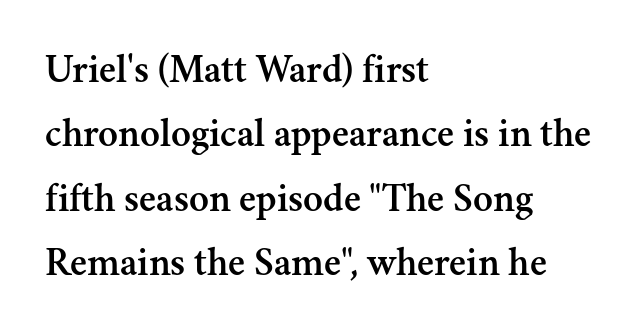
The line-height multiplier appears to be the usual default. The rendering uses natural spacing where letterforms have individual widths. The face used here is rendered with its standard letterfit. Letters rest on an invisible, unmarked baseline. All the whitespace from short lines collects on the right.
